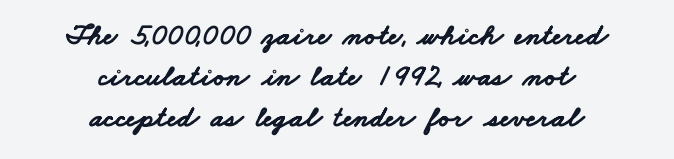
{"serif": "no", "bold": "yes", "weight": "bold", "width": "wide", "stroke_contrast": "low", "x_height": "small", "monospaced": "no", "underline": "no", "align": "center", "line_spacing": "normal", "line_spacing_ratio": 1.36, "letter_spacing": "normal", "letter_spacing_em": 0.0, "glyph_px": 30}
